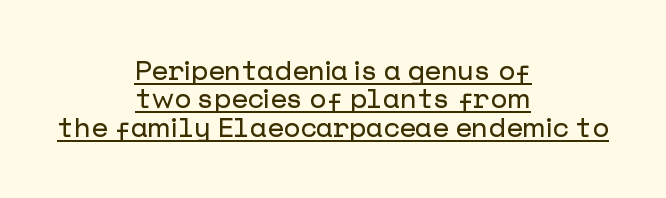
The lettering holds an erect, upright posture throughout. What stands out about the letter spacing? Nothing — it is the standard amount. Horizontally, the lines are justified to the midpoint only. Does the leading feel generous? Not at all — it's pinched. The glyphs are accompanied by a horizontal stroke just below them.
